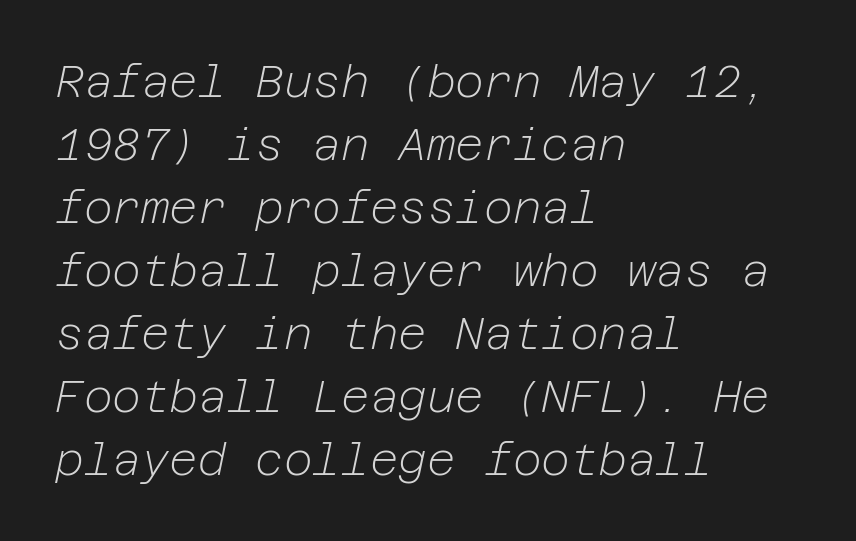
You can tell it's italic because the verticals aren't actually vertical. Underline: absent. Left-aligned paragraph, ragged on the right. Summary of vertical rhythm: regular, with standard interline spacing.
